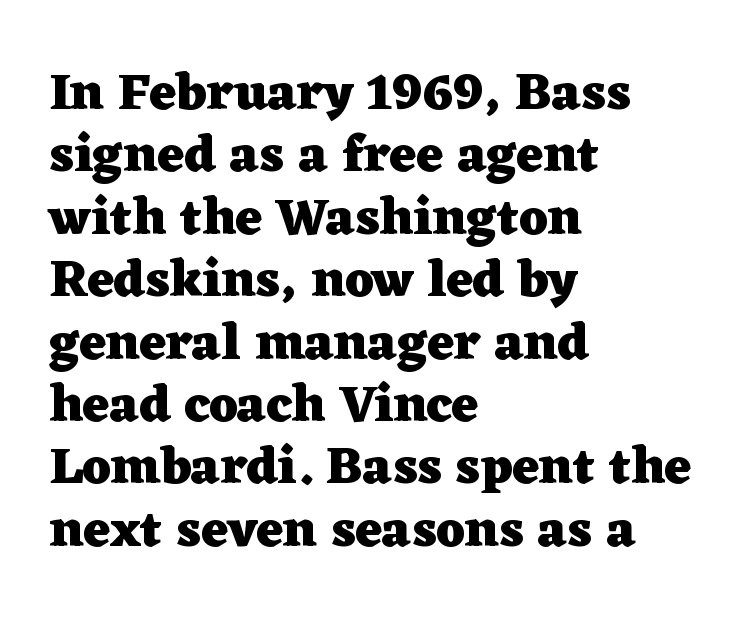
The image shows 52 px heavy, wide serif type, upright; set left-aligned, line spacing 1.2x, normal letter spacing, not underlined; low stroke contrast and a medium x-height.
